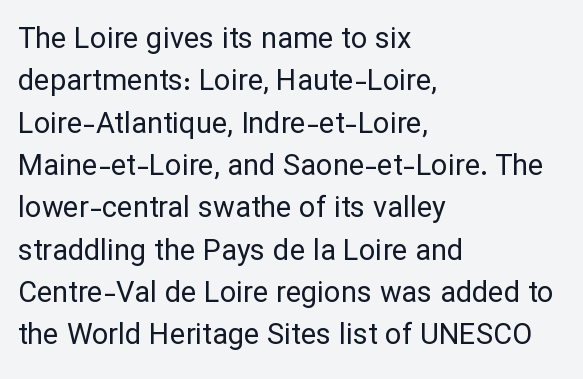
The image shows 29 px regular-weight sans-serif type, upright; set left-aligned, normal line spacing (1.46x), normal letter spacing, not underlined; low stroke contrast and a medium x-height.
